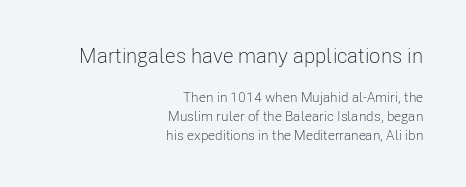
The image shows 21 px text type, upright; set right-aligned, normal line spacing (1.37x), normal letter spacing, not underlined; the first (top) block is 1.5x larger.
